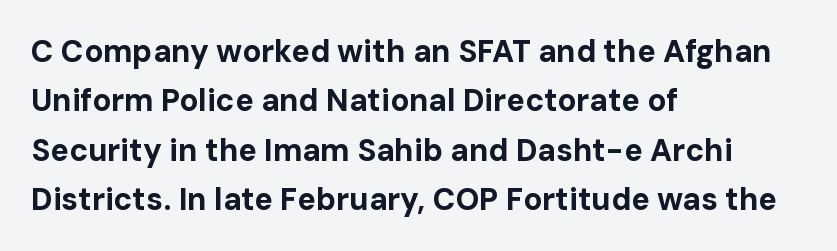
Emphasis by weight is at full strength: bold. The specimen reads as upright at a glance. Short note: letters normally spaced. The rendering uses natural spacing where letterforms have individual widths.
